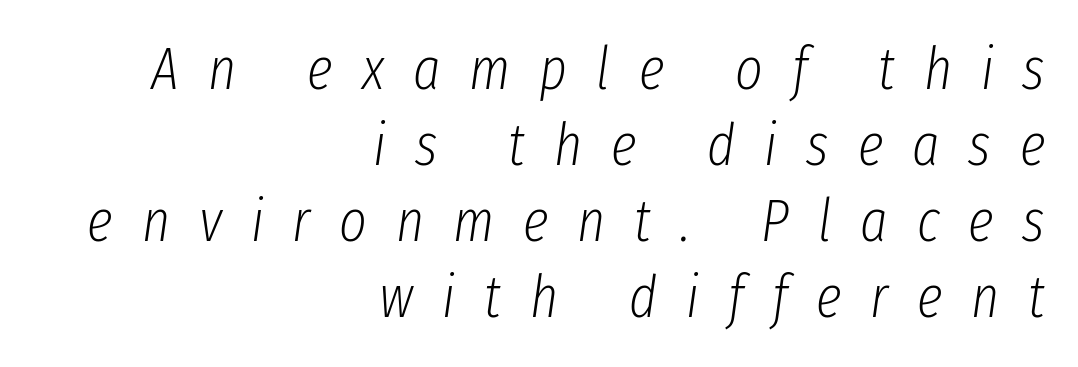
The image shows 59 px light, condensed type, italic (leaning right); set right-aligned, normal line spacing (1.29x), unusually wide letter spacing (+0.49 em), not underlined; low stroke contrast and a medium x-height.
